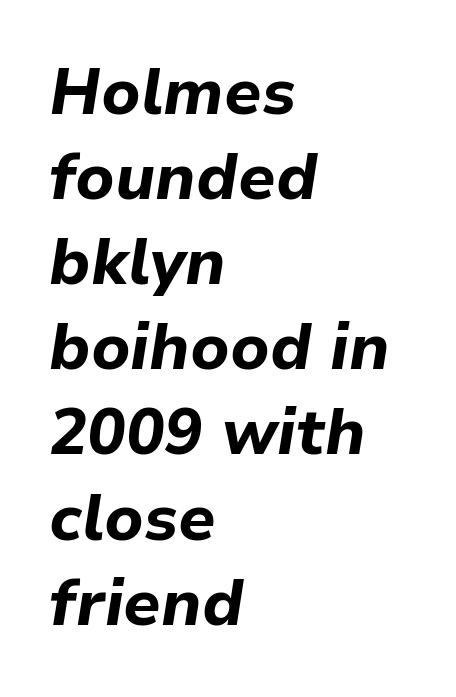
{"italic": "yes", "lean": "right", "slant_degrees": 9, "bold": "yes", "weight": "bold", "width": "normal", "stroke_contrast": "low", "x_height": "medium", "monospaced": "no", "underline": "no", "align": "left", "line_spacing": "normal", "line_spacing_ratio": 1.33, "letter_spacing": "normal", "letter_spacing_em": 0.0, "glyph_px": 64}
